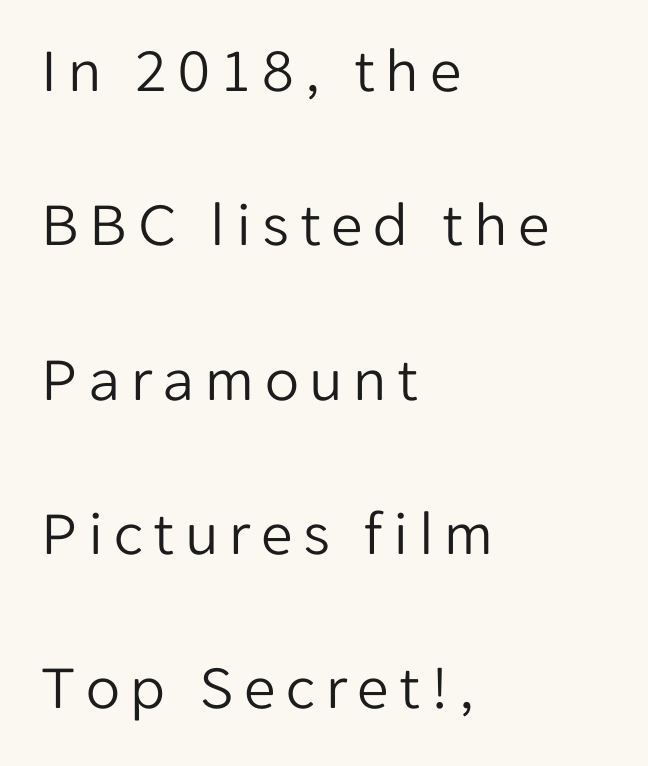
{"serif": "no", "italic": "no", "bold": "no", "weight": "light", "width": "normal", "stroke_contrast": "low", "x_height": "medium", "monospaced": "no", "underline": "no", "align": "left", "line_spacing": "loose", "line_spacing_ratio": 2.45, "glyph_px": 63}
